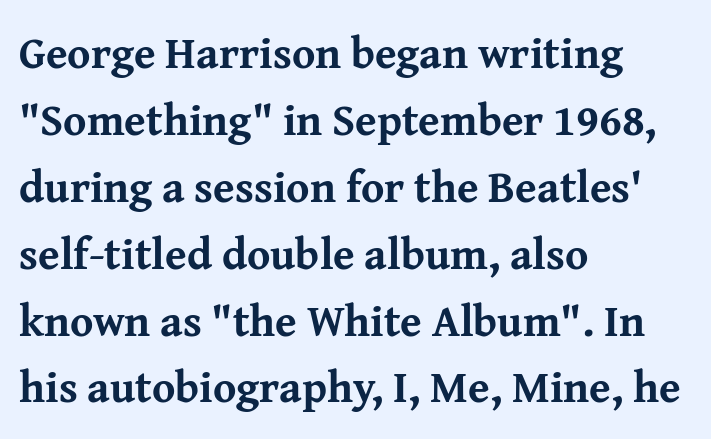
You can tell it's not italic because the verticals are truly vertical. Does the weight exceed regular? Yes, all the way to bold. These lines are rendered in a variable-pitch font. Note: serifs present on the glyphs.
